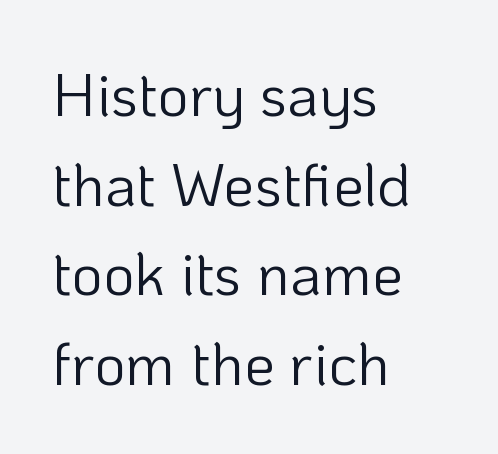
Q: Is the text bold? A: No.
Q: Is the text italic (slanted)? A: No, it is upright.
Q: Is the typeface a serif or a sans-serif typeface? A: Sans-serif.
Q: Is the text underlined? A: No.
Q: How is the paragraph aligned? A: Left-aligned.
Q: Is the spacing between letters normal or unusually wide? A: Normal.
Q: Is the spacing between lines tight, normal or loose? A: Normal.
Q: Width (condensed, normal, or wide)? A: Normal.
Q: Stroke contrast? A: Low.
Q: x-height? A: Medium.
Q: Monospaced? A: No.
